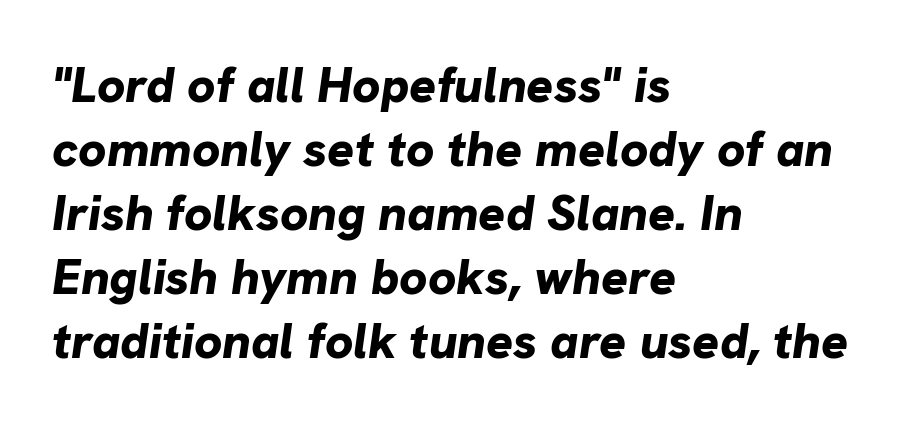
This sample keeps an unexceptional amount of space between lines. Characters are canted at an angle relative to the baseline's perpendicular. Quick note: underline off. Heavy, bold letterforms. A typesetter would call this proportional, since set widths differ per character. Between one letter and the next there's only the usual sliver of space.
